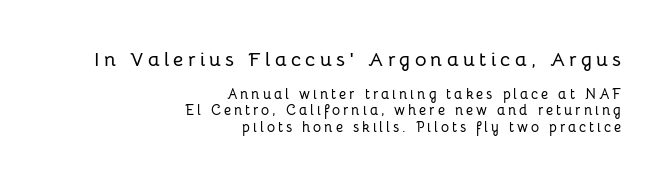
Q: Is the text italic (slanted)? A: No, it is upright.
Q: Is the text underlined? A: No.
Q: How is the paragraph aligned? A: Right-aligned.
Q: Is the spacing between letters normal or unusually wide? A: Unusually wide.
Q: Which block of text is set in a larger size, the first (top) or the second (bottom)? A: The first (top) one.
